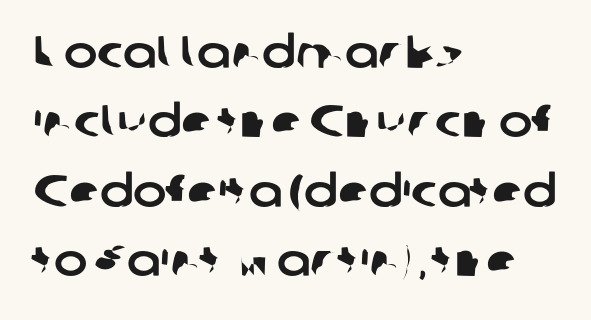
Normally led — the rows are evenly, conventionally spaced. Spacing verdict: proportional, widths tailored to each character. This rendering uses left alignment, leaving the right contour irregular. Only glyphs here, with clear space below each row.
